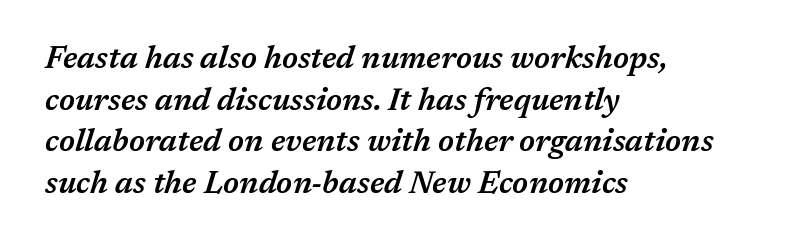
{"italic": "yes", "lean": "right", "slant_degrees": 17, "bold": "semi", "weight": "semibold", "width": "normal", "stroke_contrast": "medium", "x_height": "medium", "monospaced": "no", "underline": "no", "align": "left", "line_spacing": "normal", "line_spacing_ratio": 1.34, "letter_spacing": "normal", "letter_spacing_em": 0.0, "glyph_px": 31}
